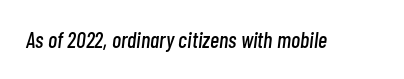
{"italic": "yes", "lean": "right", "slant_degrees": 7, "underline": "no", "letter_spacing": "normal", "letter_spacing_em": 0.0, "glyph_px": 22}
